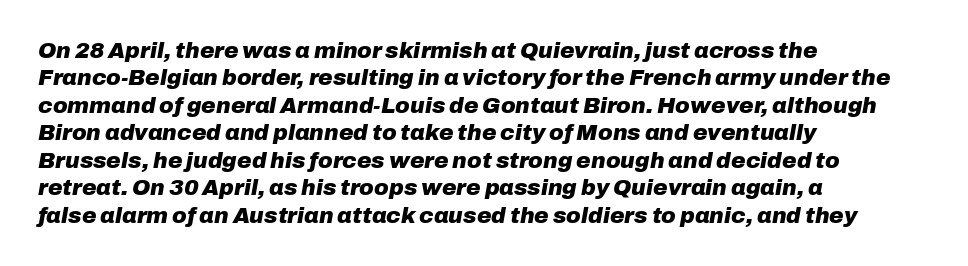
Does the leading feel generous? No, just average. Tall strokes in this sample are angled rather than plumb. The paragraph shown leans on its left margin. Any mark beneath the type? The region is blank. Tracking here is standard; glyphs follow each other at the usual distance. Summary of weight: heavy, a full bold.
